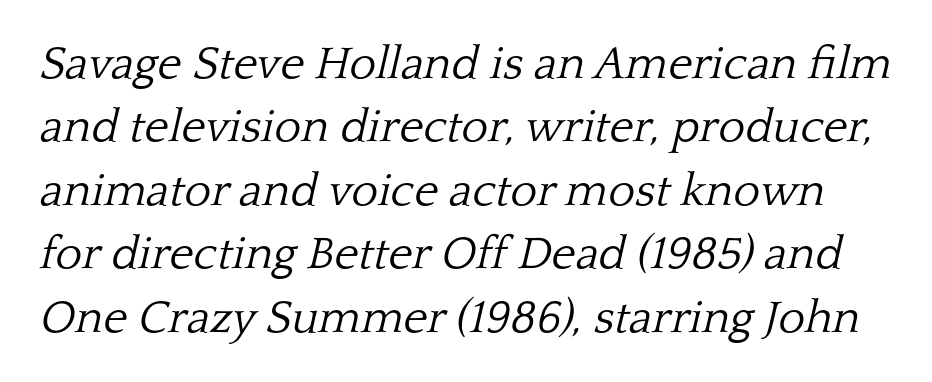
Q: Is the text bold? A: No.
Q: Is the text italic (slanted)? A: Yes, it leans right by about 13 degrees.
Q: Is the typeface a serif or a sans-serif typeface? A: Serif.
Q: Is the text underlined? A: No.
Q: Is the spacing between letters normal or unusually wide? A: Normal.
Q: Is the spacing between lines tight, normal or loose? A: Normal.
Q: Width (condensed, normal, or wide)? A: Normal.
Q: Stroke contrast? A: Low.
Q: x-height? A: Medium.
Q: Monospaced? A: No.
